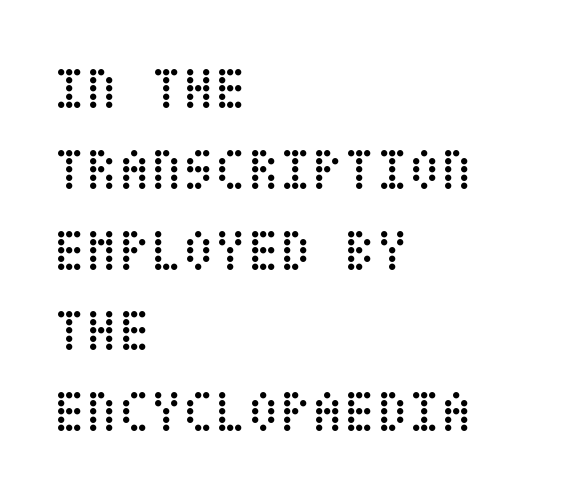
Q: Is the text bold? A: No.
Q: Is the text italic (slanted)? A: No, it is upright.
Q: Is the text underlined? A: No.
Q: How is the paragraph aligned? A: Left-aligned.
Q: Is the spacing between letters normal or unusually wide? A: Normal.
Q: Is the spacing between lines tight, normal or loose? A: Normal.
Q: Width (condensed, normal, or wide)? A: Condensed.
Q: Stroke contrast? A: Low.
Q: x-height? A: Large.
